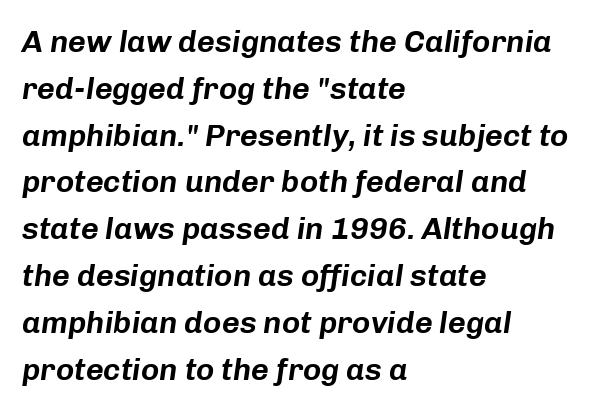
You can tell it's italic because the verticals aren't actually vertical. Looks like regular typesetting: each glyph gets only the width it needs. Honestly, there is no underline to notice here at all. Compared with typical body copy, the letter spacing here is the same.
